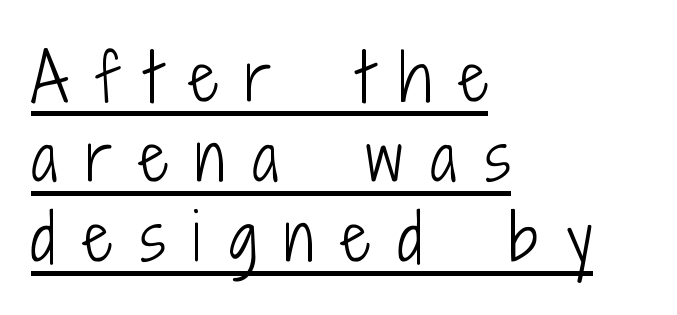
This is not heavy type; no bold has been used. The letters advance in unequal steps, a hallmark of proportional type. Typographically, this falls in the sans-serif category. The line texture is sparse and dotted thanks to wide tracking. If you measured baseline to baseline, you'd find a middling distance. Beneath each row of characters lies a ruled line.
